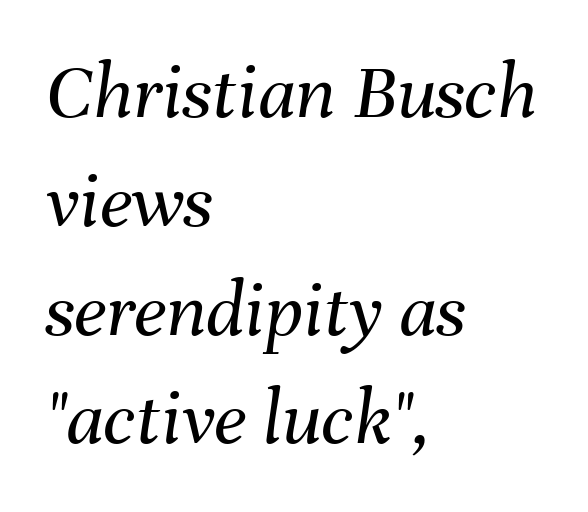
{"italic": "yes", "lean": "right", "slant_degrees": 8, "bold": "no", "weight": "regular", "width": "normal", "stroke_contrast": "medium", "x_height": "medium", "monospaced": "no", "underline": "no", "align": "left", "line_spacing": "normal", "line_spacing_ratio": 1.36, "letter_spacing": "normal", "letter_spacing_em": 0.0, "glyph_px": 80}
